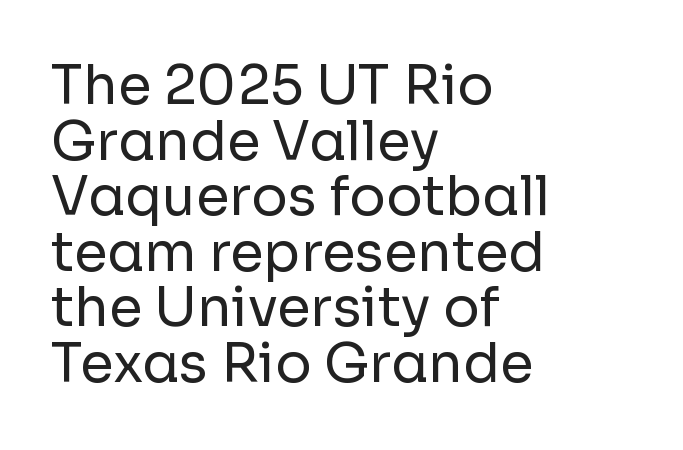
The image shows 54 px regular-weight sans-serif type, upright; set left-aligned, tight line spacing (1.03x), normal letter spacing, not underlined; low stroke contrast and a medium x-height.
